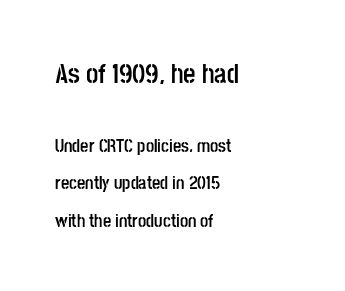
Q: Is the text bold? A: Yes.
Q: Is the text italic (slanted)? A: No, it is upright.
Q: Is the text underlined? A: No.
Q: How is the paragraph aligned? A: Left-aligned.
Q: Is the spacing between letters normal or unusually wide? A: Normal.
Q: Is the spacing between lines tight, normal or loose? A: Loose.
Q: Which block of text is set in a larger size, the first (top) or the second (bottom)? A: The first (top) one.
